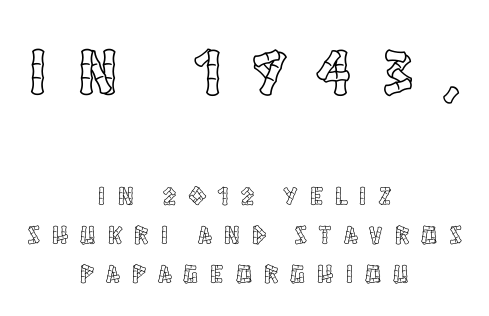
The image shows 66 px condensed type, upright; set centered, normal line spacing (1.5x), unusually wide letter spacing (+0.48 em), not underlined; the first (top) block is 2.54x larger; a large x-height.
